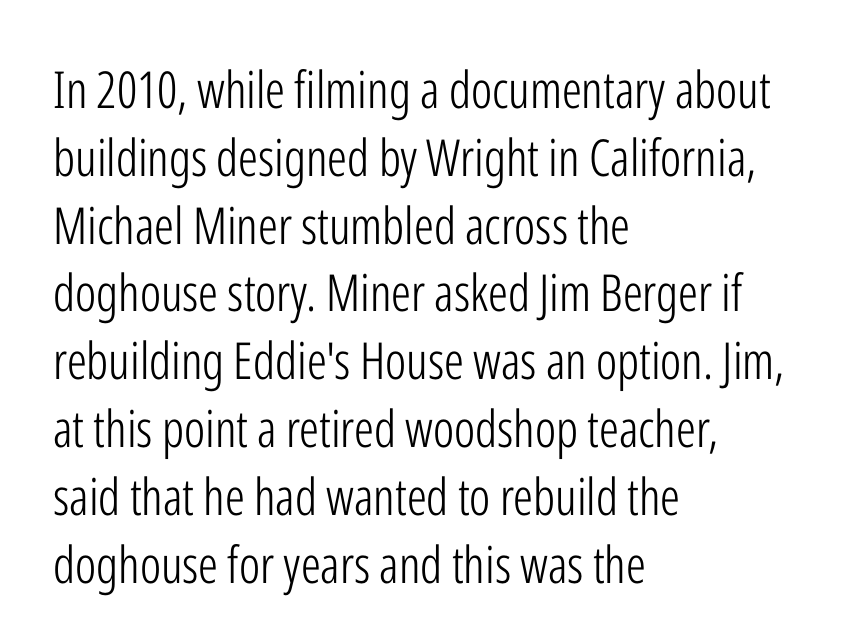
The image shows 51 px light, condensed sans-serif type, upright; set left-aligned, normal line spacing (1.33x), normal letter spacing, not underlined; low stroke contrast and a medium x-height.
